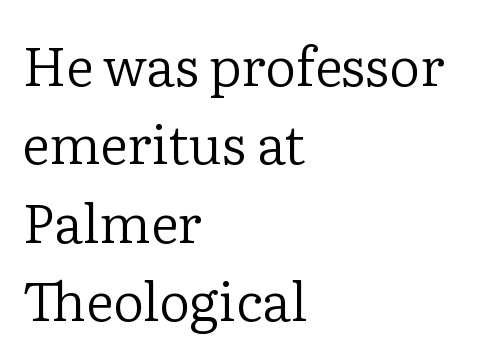
{"serif": "yes", "italic": "no", "bold": "no", "weight": "regular", "width": "normal", "stroke_contrast": "low", "x_height": "medium", "monospaced": "no", "underline": "no", "align": "left", "line_spacing": "normal", "line_spacing_ratio": 1.45, "letter_spacing": "normal", "letter_spacing_em": 0.0, "glyph_px": 54}
